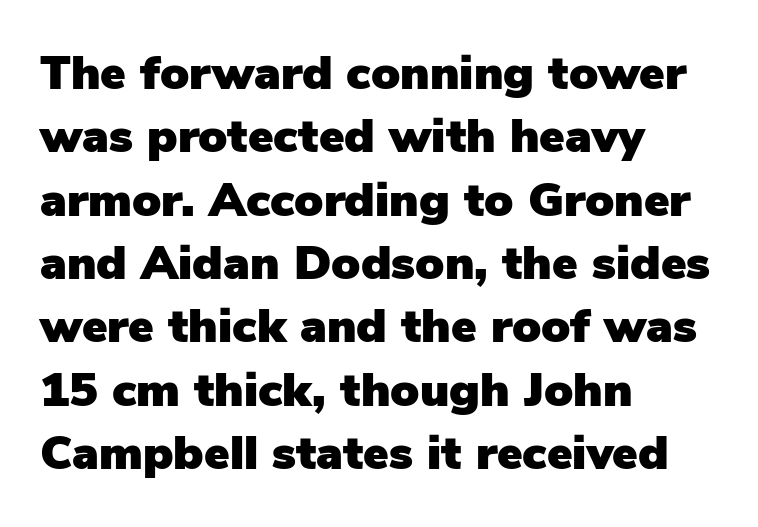
Q: Is the text italic (slanted)? A: No, it is upright.
Q: Is the typeface a serif or a sans-serif typeface? A: Sans-serif.
Q: Is the text underlined? A: No.
Q: How is the paragraph aligned? A: Left-aligned.
Q: Is the spacing between letters normal or unusually wide? A: Normal.
Q: Is the spacing between lines tight, normal or loose? A: Normal.
Q: Width (condensed, normal, or wide)? A: Normal.
Q: Stroke contrast? A: Low.
Q: x-height? A: Medium.
Q: Monospaced? A: No.
